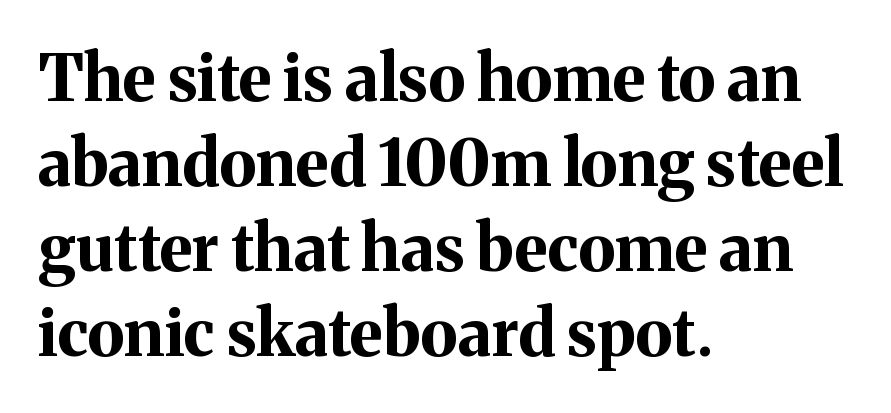
Is there any slant? The stems are plumb. Does the weight exceed regular? Yes, all the way to bold. Lines of text with bare space underneath. Left-aligned paragraph, ragged on the right. Think of a printed novel: that variable character pitch is what you see here.
